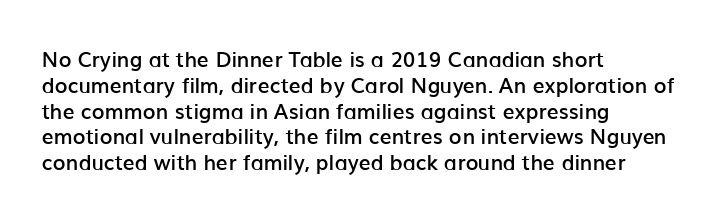
Weight: semibold (demi). Clear beneath every line of the passage. Nothing unusual about the tracking: characters are spaced as the font intends. Notice how the stems are strictly vertical — no italics here. This sample is left-justified, so line endings fall wherever the words run out.
